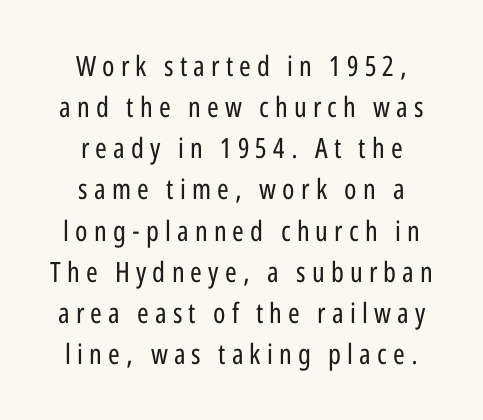
{"serif": "no", "italic": "no", "bold": "no", "weight": "regular", "width": "condensed", "stroke_contrast": "low", "x_height": "medium", "monospaced": "no", "underline": "no", "align": "center", "line_spacing": "normal", "line_spacing_ratio": 1.47, "letter_spacing": "wide", "letter_spacing_em": 0.22, "glyph_px": 28}
